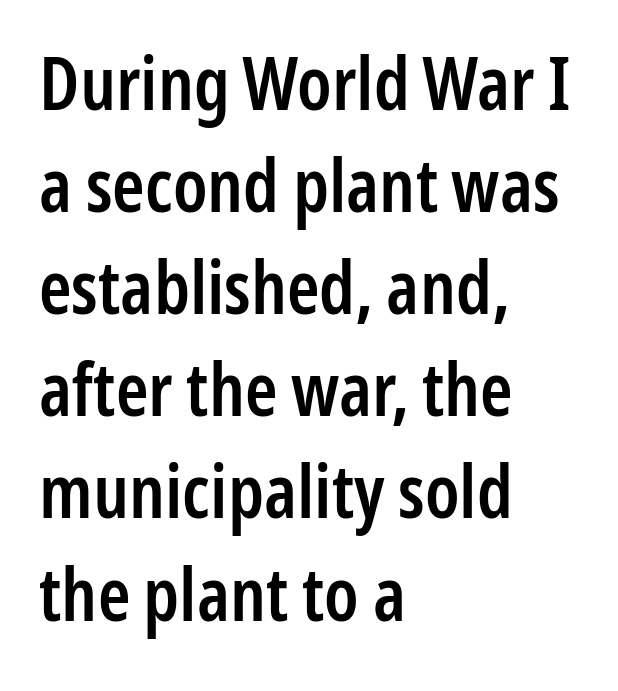
{"serif": "no", "italic": "no", "bold": "semi", "weight": "semibold", "width": "condensed", "stroke_contrast": "low", "x_height": "medium", "monospaced": "no", "underline": "no", "align": "left", "line_spacing": "normal", "line_spacing_ratio": 1.38, "letter_spacing": "normal", "letter_spacing_em": 0.0, "glyph_px": 74}
